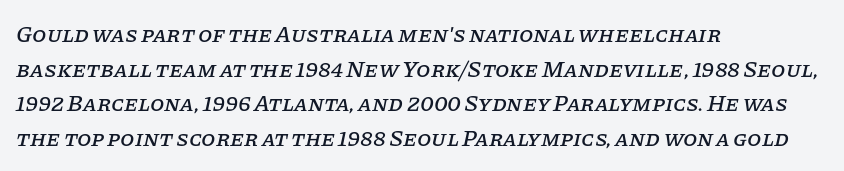
{"italic": "yes", "lean": "right", "slant_degrees": 11, "underline": "no", "align": "left", "line_spacing": "normal", "line_spacing_ratio": 1.51, "letter_spacing": "normal", "letter_spacing_em": 0.0, "glyph_px": 23}
